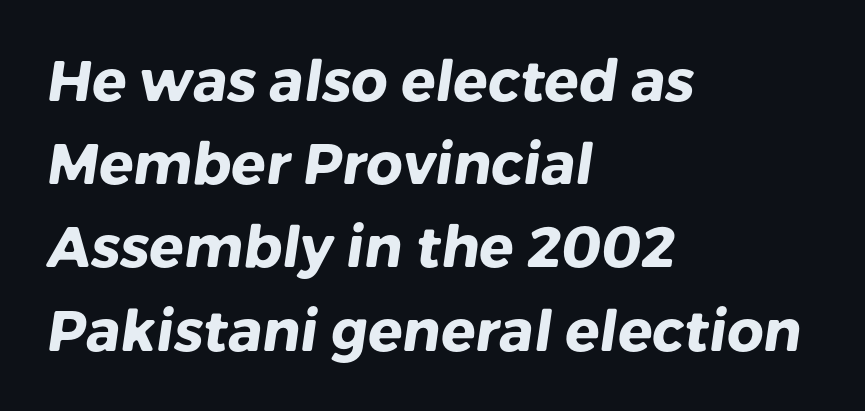
Notice how thick the strokes are: this is what a full bold looks like. Where is the straight margin? On the left. A typesetter would call this proportional, since set widths differ per character. Default kerning and tracking; the words read as compact shapes. The rendering uses a moderate line-height, typical for paragraphs.
